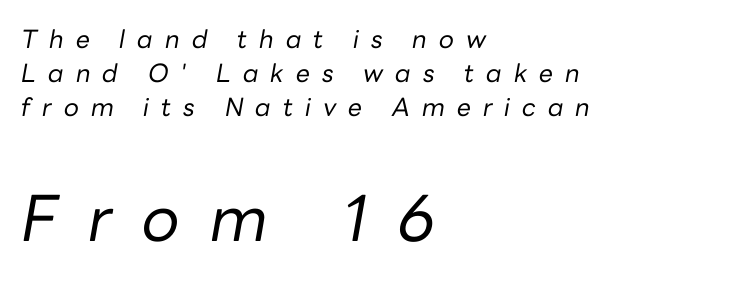
{"italic": "yes", "lean": "right", "slant_degrees": 10, "bold": "no", "weight": "regular", "width": "normal", "stroke_contrast": "low", "x_height": "medium", "monospaced": "no", "underline": "no", "align": "left", "line_spacing": "normal", "line_spacing_ratio": 1.37, "letter_spacing": "wide", "letter_spacing_em": 0.48, "larger_block": "second", "size_ratio": 2.52, "glyph_px": 63}
